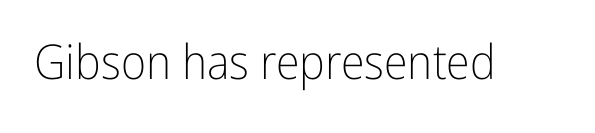
{"serif": "no", "italic": "no", "bold": "no", "weight": "light", "width": "condensed", "stroke_contrast": "low", "x_height": "medium", "monospaced": "no", "underline": "no", "letter_spacing": "normal", "letter_spacing_em": 0.0, "glyph_px": 48}
